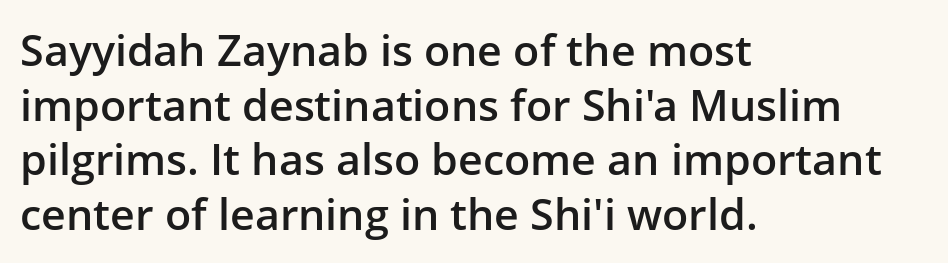
{"serif": "no", "italic": "no", "bold": "semi", "weight": "semibold", "width": "normal", "stroke_contrast": "low", "x_height": "medium", "monospaced": "no", "underline": "no", "align": "left", "line_spacing": "normal", "line_spacing_ratio": 1.27, "letter_spacing": "normal", "letter_spacing_em": 0.0, "glyph_px": 43}
